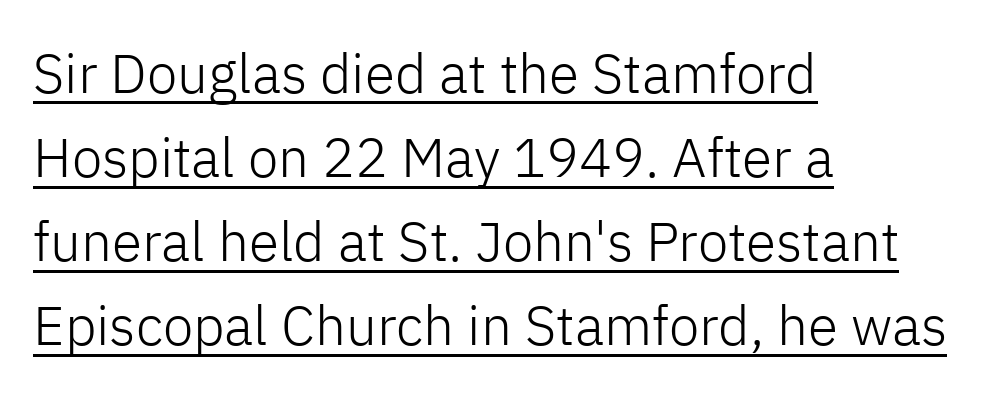
The image shows 55 px light sans-serif type, upright; set left-aligned, normal line spacing (1.53x), normal letter spacing, underlined; low stroke contrast and a medium x-height.
